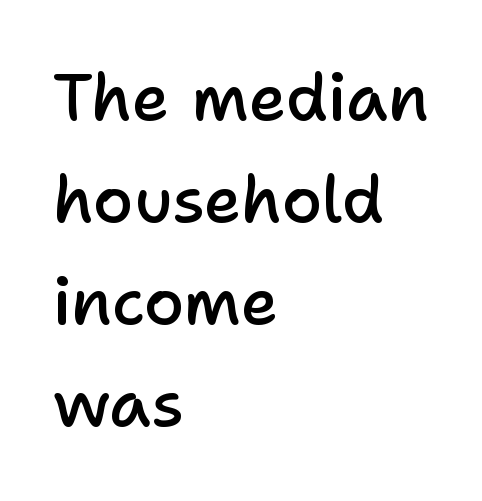
{"serif": "no", "italic": "no", "bold": "semi", "weight": "semibold", "width": "normal", "stroke_contrast": "low", "x_height": "medium", "monospaced": "no", "underline": "no", "align": "left", "line_spacing": "normal", "line_spacing_ratio": 1.57, "letter_spacing": "normal", "letter_spacing_em": 0.0, "glyph_px": 65}
